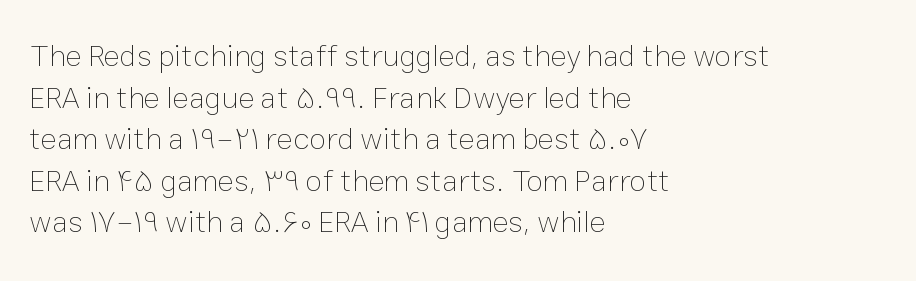
Q: Is the text bold? A: No.
Q: Is the text italic (slanted)? A: No, it is upright.
Q: Is the text underlined? A: No.
Q: How is the paragraph aligned? A: Left-aligned.
Q: Is the spacing between letters normal or unusually wide? A: Normal.
Q: Is the spacing between lines tight, normal or loose? A: Normal.
Q: Width (condensed, normal, or wide)? A: Normal.
Q: Stroke contrast? A: Low.
Q: x-height? A: Medium.
Q: Monospaced? A: No.
